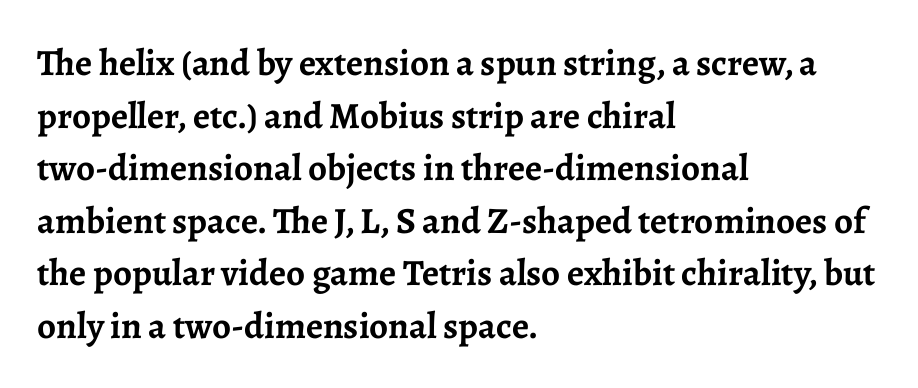
{"serif": "yes", "italic": "no", "bold": "yes", "weight": "semibold", "width": "normal", "stroke_contrast": "low", "x_height": "medium", "monospaced": "no", "underline": "no", "align": "left", "line_spacing": "normal", "line_spacing_ratio": 1.42, "letter_spacing": "normal", "letter_spacing_em": 0.0, "glyph_px": 37}
